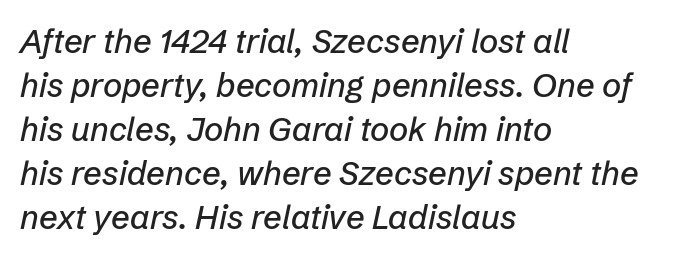
Q: Is the text italic (slanted)? A: Yes, it leans right by about 12 degrees.
Q: Is the text underlined? A: No.
Q: How is the paragraph aligned? A: Left-aligned.
Q: Is the spacing between letters normal or unusually wide? A: Normal.
Q: Is the spacing between lines tight, normal or loose? A: Normal.
Q: Width (condensed, normal, or wide)? A: Normal.
Q: Stroke contrast? A: Low.
Q: x-height? A: Medium.
Q: Monospaced? A: No.
